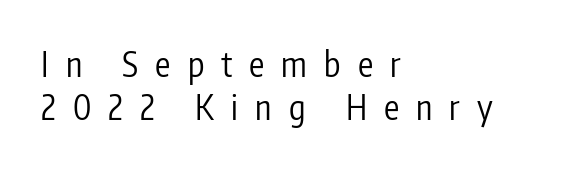
The words here are not underlined. Teacher's note: observe the even left margin — that is flush-left alignment. Designer's note — italics off, roman on. Does the leading feel generous? No, just average. This rendering employs a face without finishing strokes, i.e., a sans-serif.
